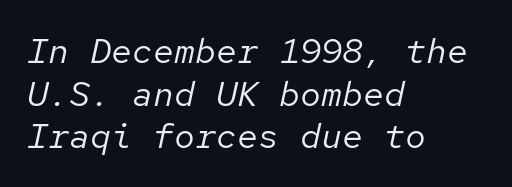
Looks like terminal output: every glyph gets an equal slot. Which margin do the lines hug? The left one — the right edge is uneven. In terms of letterspacing, this is plain default setting. The foot of each line stays bare and open. Think standard paragraph weight, or any step lighter than that. Italic? Definitely — the glyphs are oblique.
